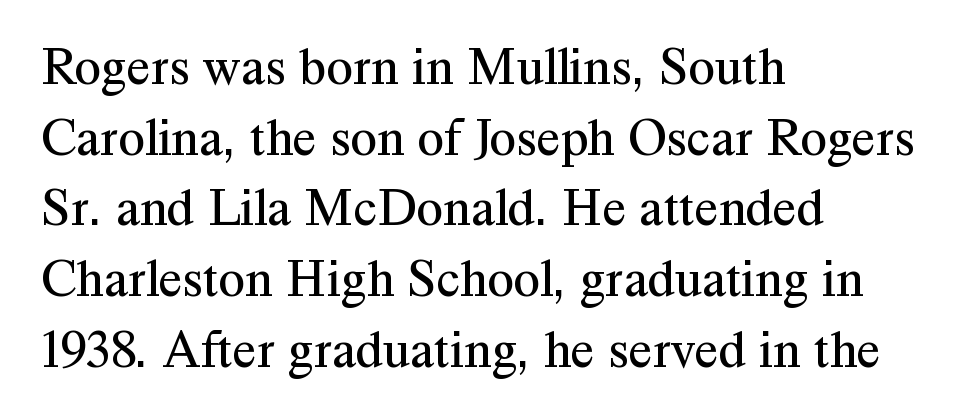
Alignment: flush left. Italic? Not at all — the glyphs are vertical. The rendering keeps characters at their native spacing. Do the characters align in a grid? No, the font is proportional. I'd call this a serif setting — the letters wear small feet. Honestly, there is no underline to notice here at all.
